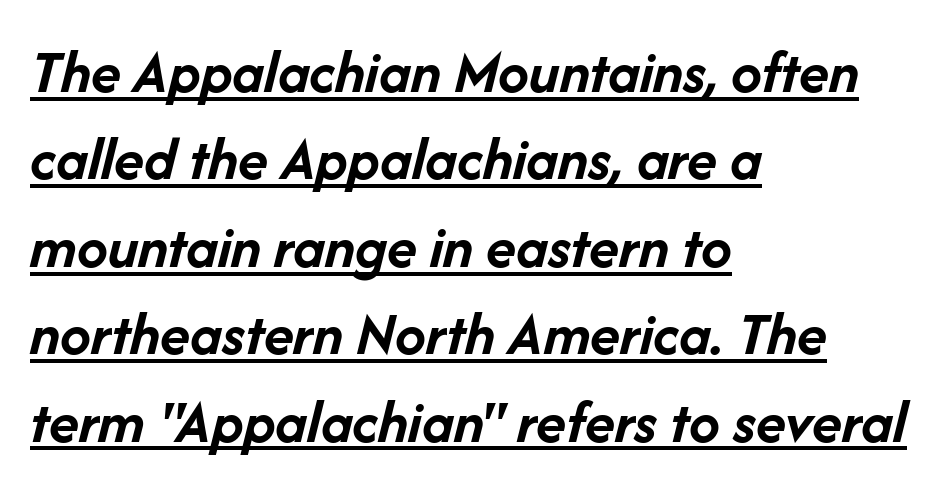
{"italic": "yes", "lean": "right", "slant_degrees": 14, "bold": "yes", "weight": "semibold", "width": "normal", "stroke_contrast": "low", "x_height": "medium", "monospaced": "no", "underline": "yes", "align": "left", "line_spacing": "normal", "line_spacing_ratio": 1.41, "letter_spacing": "normal", "letter_spacing_em": 0.0, "glyph_px": 62}
